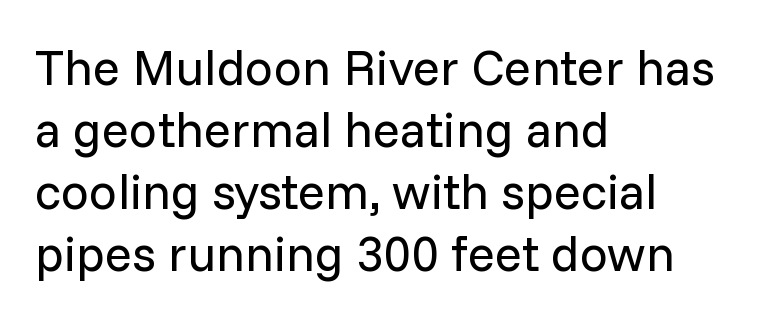
Regarding serifs, this sample does without them. Glance below the letters and you will spot only blank space. This rendering leaves character spacing at its baseline value. Italic? Not at all — the glyphs are vertical. Stems and bowls with no extra thickness — not bold.
